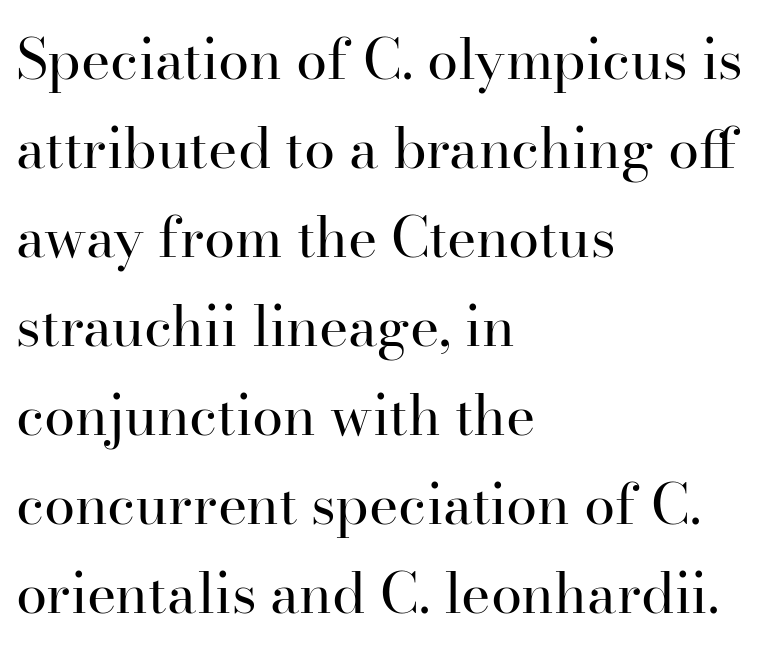
Q: Is the text bold? A: No.
Q: Is the text italic (slanted)? A: No, it is upright.
Q: Is the typeface a serif or a sans-serif typeface? A: Serif.
Q: Is the text underlined? A: No.
Q: How is the paragraph aligned? A: Left-aligned.
Q: Is the spacing between letters normal or unusually wide? A: Normal.
Q: Is the spacing between lines tight, normal or loose? A: Normal.
Q: Width (condensed, normal, or wide)? A: Normal.
Q: Stroke contrast? A: High.
Q: x-height? A: Small.
Q: Monospaced? A: No.
